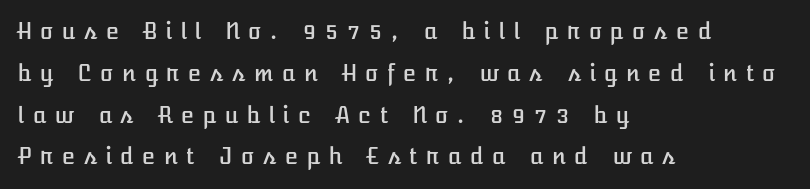
{"italic": "no", "underline": "no", "align": "left", "line_spacing": "loose", "line_spacing_ratio": 1.9, "letter_spacing": "wide", "letter_spacing_em": 0.33, "glyph_px": 22}
